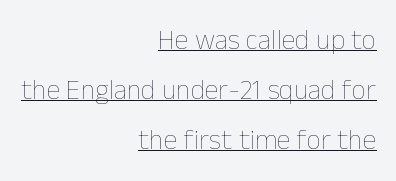
Q: Is the text bold? A: No.
Q: Is the text italic (slanted)? A: No, it is upright.
Q: Is the text underlined? A: Yes.
Q: How is the paragraph aligned? A: Right-aligned.
Q: Is the spacing between letters normal or unusually wide? A: Normal.
Q: Width (condensed, normal, or wide)? A: Normal.
Q: Stroke contrast? A: Low.
Q: x-height? A: Medium.
Q: Monospaced? A: No.
